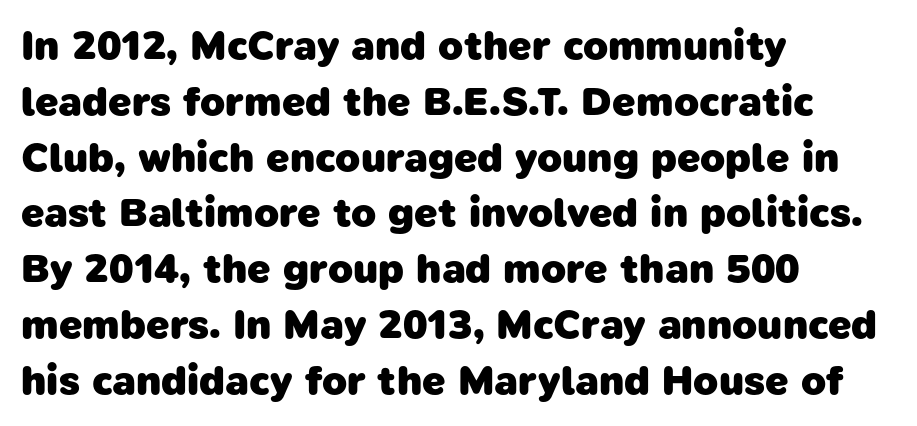
Unmarked baselines from the first word to the last. The rendering shows plain stroke endings on the letterforms — a sans-serif design. Vertically, the passage feels balanced, rows spaced as you'd expect. Every row of glyphs begins at an identical x-position on the left. The passage shown has conventional tracking throughout.
